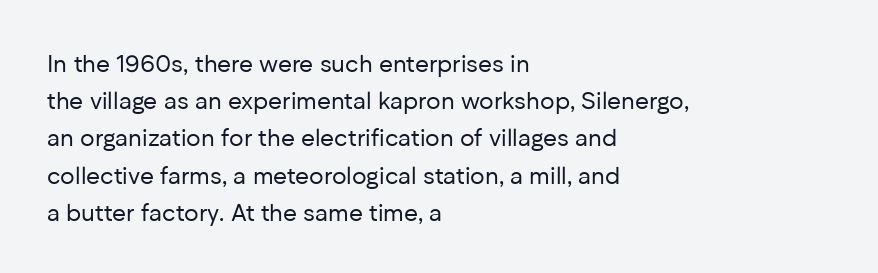
The image shows 24 px text type, upright; set left-aligned, normal line spacing (1.55x), normal letter spacing, not underlined.
